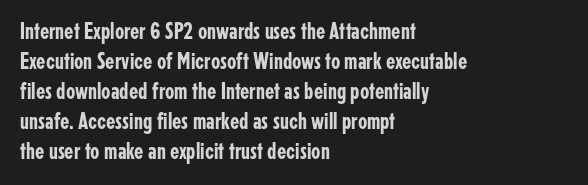
Q: Is the text italic (slanted)? A: No, it is upright.
Q: Is the text underlined? A: No.
Q: How is the paragraph aligned? A: Left-aligned.
Q: Is the spacing between letters normal or unusually wide? A: Normal.
Q: Is the spacing between lines tight, normal or loose? A: Normal.
